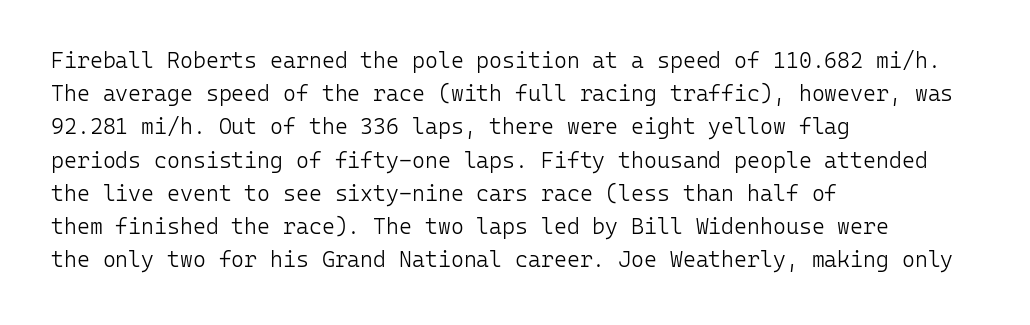
Q: Is the text bold? A: No.
Q: Is the text italic (slanted)? A: No, it is upright.
Q: Is the text underlined? A: No.
Q: How is the paragraph aligned? A: Left-aligned.
Q: Is the spacing between letters normal or unusually wide? A: Normal.
Q: Is the spacing between lines tight, normal or loose? A: Normal.
